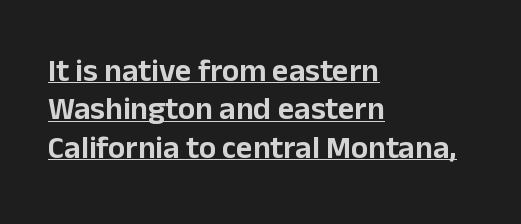
Q: Is the text italic (slanted)? A: No, it is upright.
Q: Is the typeface a serif or a sans-serif typeface? A: Sans-serif.
Q: Is the text underlined? A: Yes.
Q: How is the paragraph aligned? A: Left-aligned.
Q: Is the spacing between letters normal or unusually wide? A: Normal.
Q: Width (condensed, normal, or wide)? A: Normal.
Q: Stroke contrast? A: Low.
Q: x-height? A: Medium.
Q: Monospaced? A: No.
